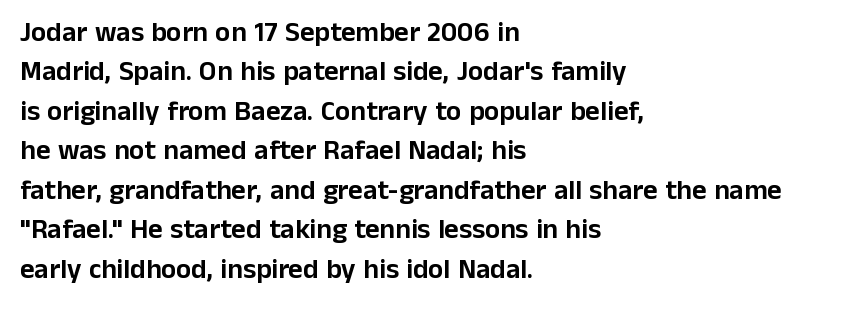
Q: Is the text italic (slanted)? A: No, it is upright.
Q: Is the typeface a serif or a sans-serif typeface? A: Sans-serif.
Q: Is the text underlined? A: No.
Q: How is the paragraph aligned? A: Left-aligned.
Q: Is the spacing between letters normal or unusually wide? A: Normal.
Q: Is the spacing between lines tight, normal or loose? A: Normal.
Q: Width (condensed, normal, or wide)? A: Normal.
Q: Stroke contrast? A: Low.
Q: x-height? A: Medium.
Q: Monospaced? A: No.
